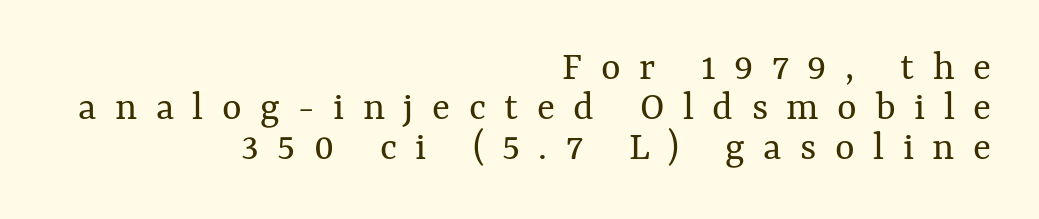
Only glyphs here, with clear space below each row. The font is comparable to plain body text, perhaps lighter. Where is the straight margin? On the right. Posture: upright roman. Rows of type sit shoulder to shoulder in the vertical direction.
